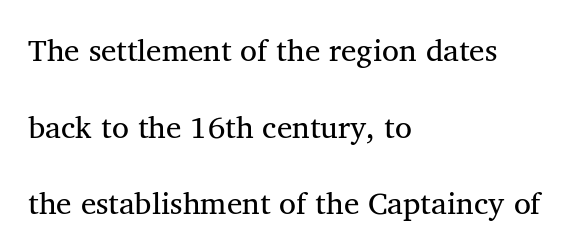
Q: Is the text bold? A: No.
Q: Is the text italic (slanted)? A: No, it is upright.
Q: Is the typeface a serif or a sans-serif typeface? A: Serif.
Q: Is the text underlined? A: No.
Q: How is the paragraph aligned? A: Left-aligned.
Q: Is the spacing between letters normal or unusually wide? A: Normal.
Q: Is the spacing between lines tight, normal or loose? A: Loose.
Q: Width (condensed, normal, or wide)? A: Normal.
Q: Stroke contrast? A: Medium.
Q: x-height? A: Medium.
Q: Monospaced? A: No.
